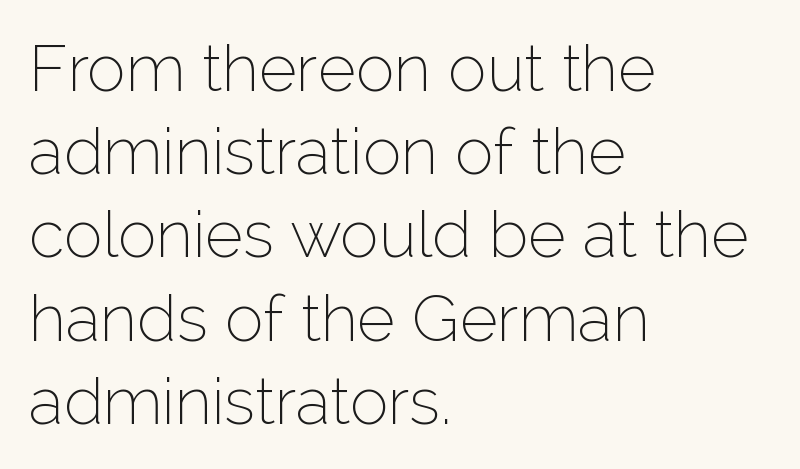
The image shows 65 px thin sans-serif type, upright; set left-aligned, normal line spacing (1.28x), normal letter spacing, not underlined; low stroke contrast and a medium x-height.
